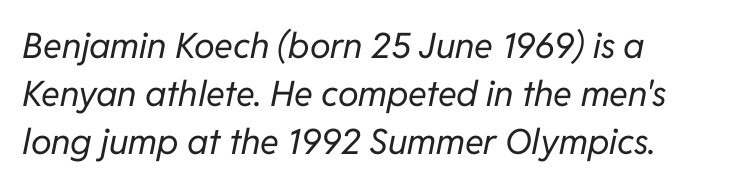
Q: Is the text bold? A: No.
Q: Is the text italic (slanted)? A: Yes, it leans right by about 11 degrees.
Q: Is the text underlined? A: No.
Q: Is the spacing between letters normal or unusually wide? A: Normal.
Q: Is the spacing between lines tight, normal or loose? A: Normal.
Q: Width (condensed, normal, or wide)? A: Normal.
Q: Stroke contrast? A: Low.
Q: x-height? A: Medium.
Q: Monospaced? A: No.
